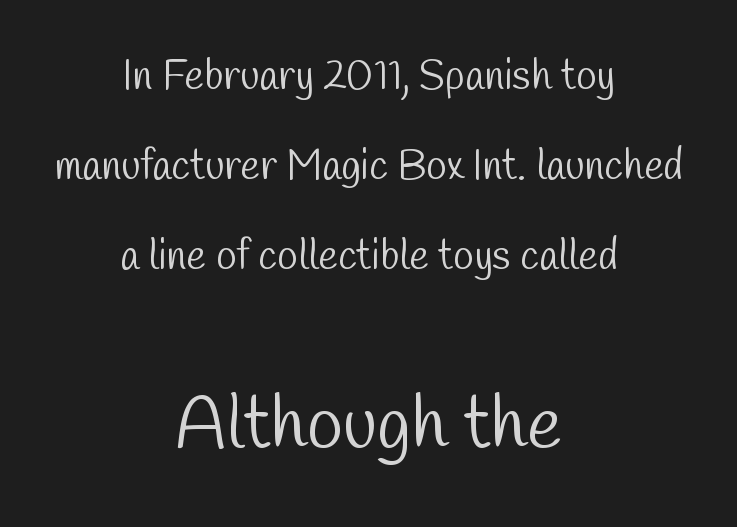
{"serif": "no", "bold": "no", "weight": "light", "width": "condensed", "stroke_contrast": "low", "x_height": "medium", "monospaced": "no", "underline": "no", "align": "center", "line_spacing": "loose", "line_spacing_ratio": 2.14, "letter_spacing": "normal", "letter_spacing_em": 0.0, "larger_block": "second", "size_ratio": 1.76, "glyph_px": 74}
